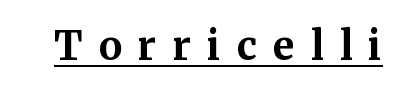
{"serif": "yes", "italic": "no", "bold": "yes", "weight": "bold", "width": "normal", "stroke_contrast": "medium", "x_height": "medium", "monospaced": "no", "underline": "yes", "letter_spacing": "wide", "letter_spacing_em": 0.4, "glyph_px": 40}
